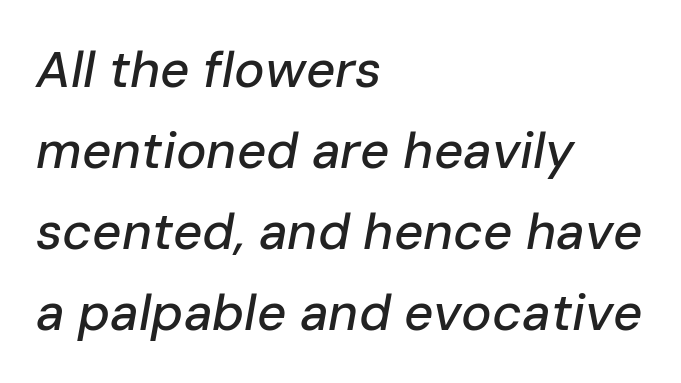
The image shows 51 px text type, italic (leaning right); set left-aligned, normal line spacing (1.59x), normal letter spacing, not underlined; low stroke contrast and a medium x-height.
